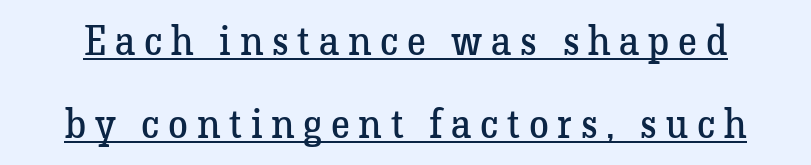
Posture: straight, roman, zero tilt. Compared with undecorated copy, this sample adds a rule below the words. Here the designer chose a conventional face with non-uniform glyph widths. Summary of weight: not heavy and not bold. Does extra space separate the letters? Yes, quite a lot of it.
